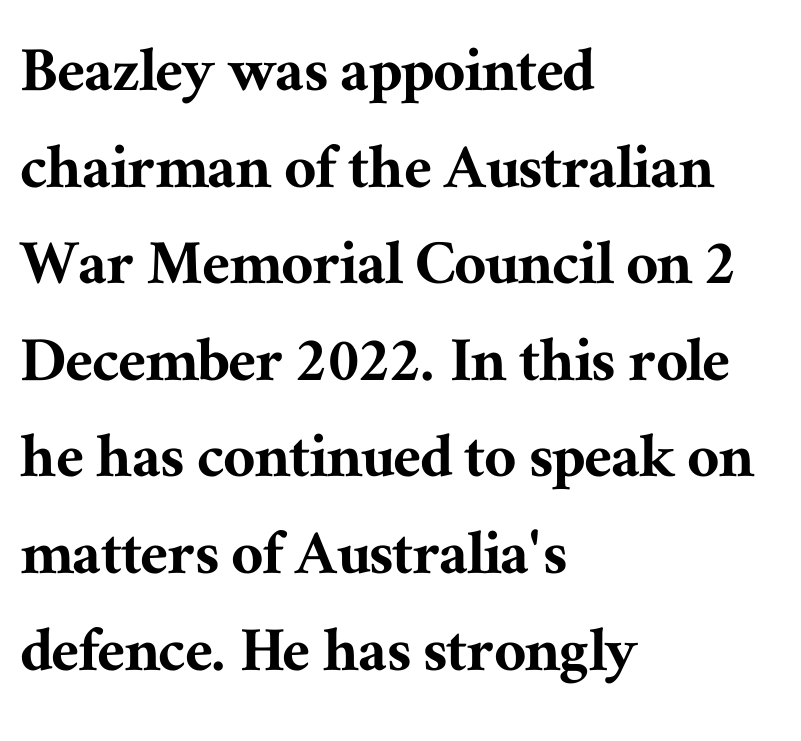
{"serif": "yes", "italic": "no", "width": "normal", "stroke_contrast": "medium", "x_height": "medium", "monospaced": "no", "underline": "no", "align": "left", "line_spacing": "normal", "line_spacing_ratio": 1.38, "letter_spacing": "normal", "letter_spacing_em": 0.0, "glyph_px": 70}
